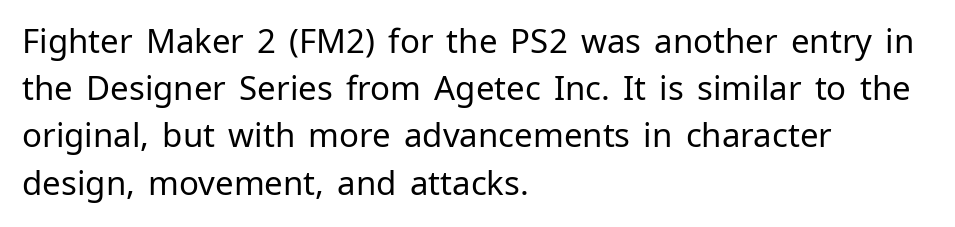
{"serif": "no", "italic": "no", "bold": "no", "weight": "regular", "width": "normal", "stroke_contrast": "low", "x_height": "medium", "monospaced": "no", "underline": "no", "align": "left", "line_spacing": "normal", "line_spacing_ratio": 1.43, "letter_spacing": "normal", "letter_spacing_em": 0.0, "glyph_px": 33}
